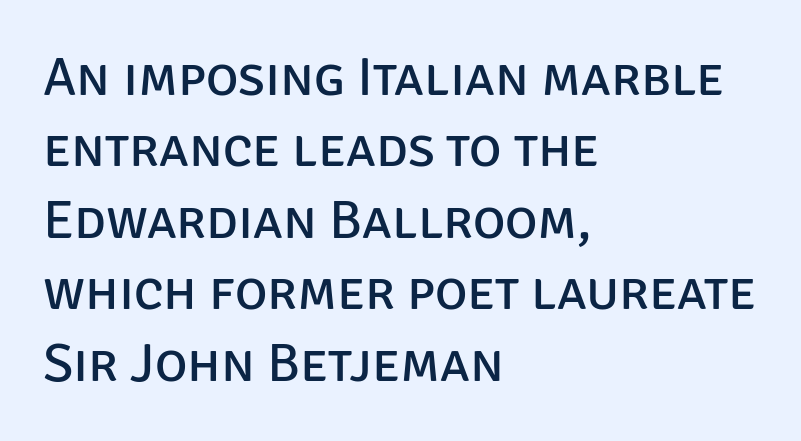
{"serif": "no", "italic": "no", "bold": "no", "weight": "regular", "width": "normal", "stroke_contrast": "low", "x_height": "large", "monospaced": "no", "underline": "no", "align": "left", "line_spacing": "normal", "line_spacing_ratio": 1.3, "letter_spacing": "normal", "letter_spacing_em": 0.0, "glyph_px": 55}
